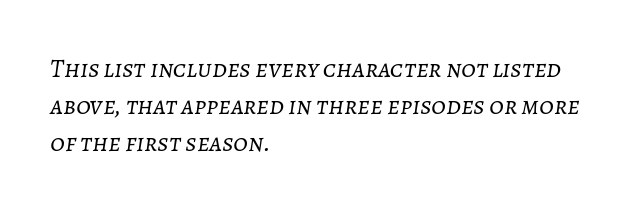
The image shows 26 px text type, italic (leaning right); set left-aligned, normal line spacing (1.42x), normal letter spacing, not underlined.
